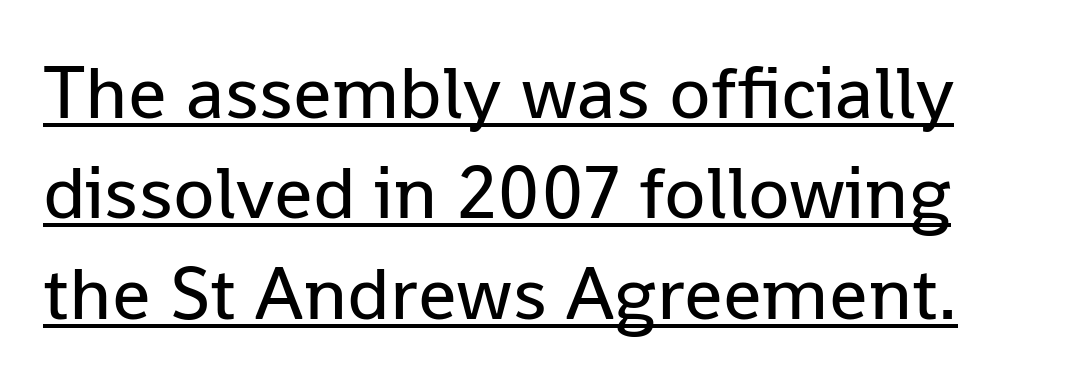
Q: Is the text bold? A: No.
Q: Is the text italic (slanted)? A: No, it is upright.
Q: Is the typeface a serif or a sans-serif typeface? A: Sans-serif.
Q: Is the text underlined? A: Yes.
Q: Is the spacing between letters normal or unusually wide? A: Normal.
Q: Is the spacing between lines tight, normal or loose? A: Normal.
Q: Width (condensed, normal, or wide)? A: Normal.
Q: Stroke contrast? A: Low.
Q: x-height? A: Medium.
Q: Monospaced? A: No.
